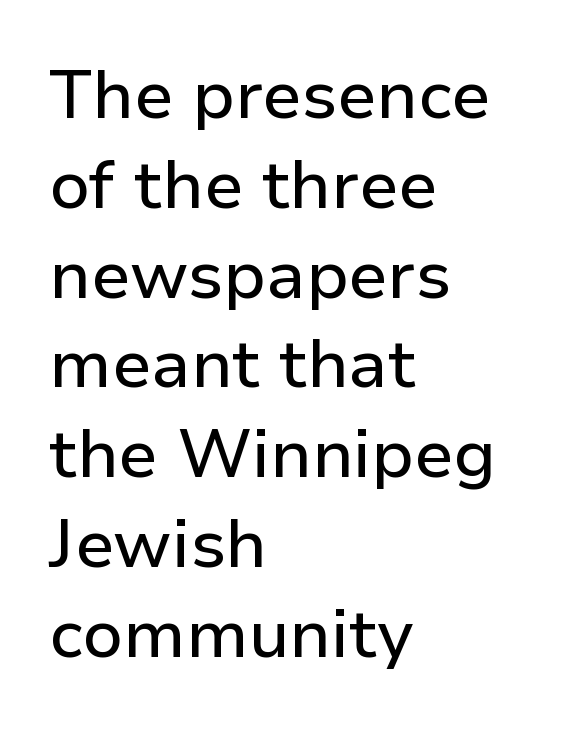
What kind of face is this? One without serifs — a sans. Evenly set lines give the paragraph a standard silhouette. The gaps between neighbouring characters are ordinary and unremarkable. The lettering stays uniformly vertical, giving the passage a roman look.
